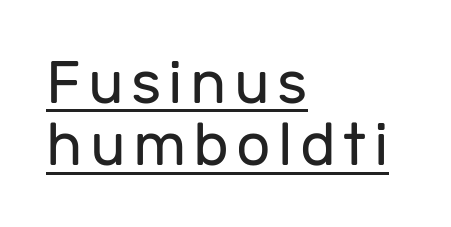
Q: Is the text bold? A: No.
Q: Is the text italic (slanted)? A: No, it is upright.
Q: Is the typeface a serif or a sans-serif typeface? A: Sans-serif.
Q: Is the text underlined? A: Yes.
Q: How is the paragraph aligned? A: Left-aligned.
Q: Is the spacing between lines tight, normal or loose? A: Tight.
Q: Width (condensed, normal, or wide)? A: Normal.
Q: Stroke contrast? A: Low.
Q: x-height? A: Medium.
Q: Monospaced? A: No.
